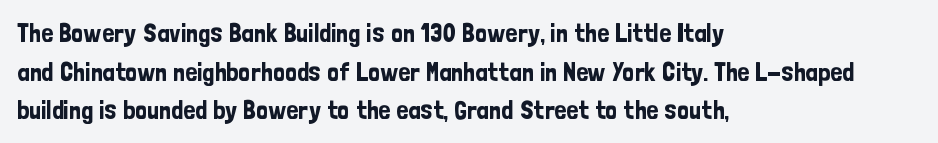
If you measured baseline to baseline, you'd find a middling distance. The line texture is even and compact thanks to regular tracking. Descender tails drop into unmarked territory. Posture: upright roman. Horizontally, the lines are justified to the leading edge only.
